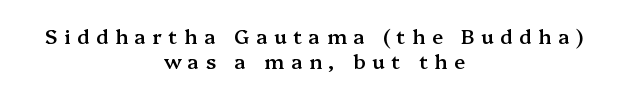
Alignment: centered. Ascenders rise straight up at ninety degrees. The typesetting leans somewhat heavy: a semibold. Lines of text with bare space underneath.
